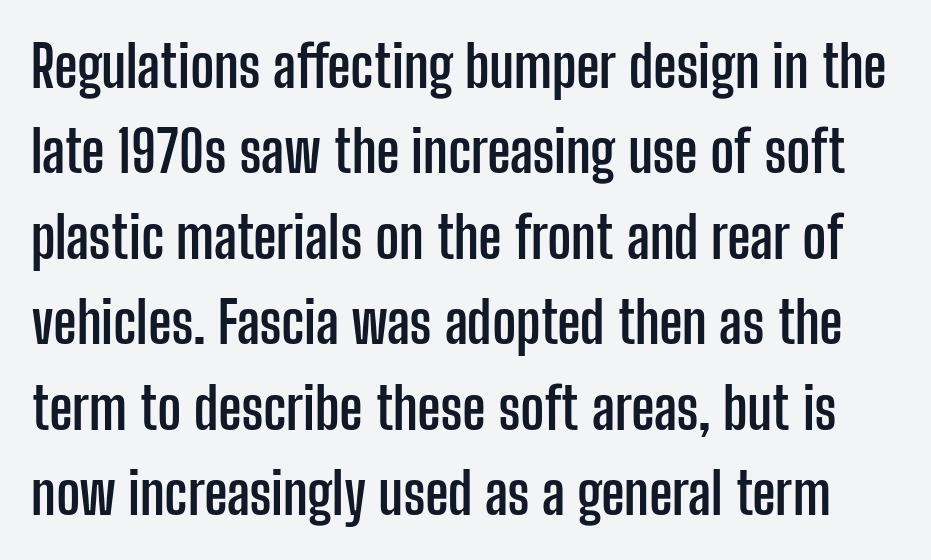
You can tell it's not italic because the verticals are truly vertical. Are there feet on the stems? There aren't — it's a sans. No word sits above an underline. Heavy-handed strokes throughout: this text is bold.
